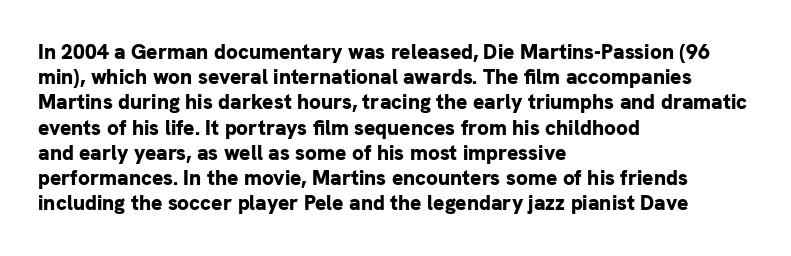
The image shows 21 px bold type, upright; set left-aligned, line spacing 1.2x, normal letter spacing, not underlined.
